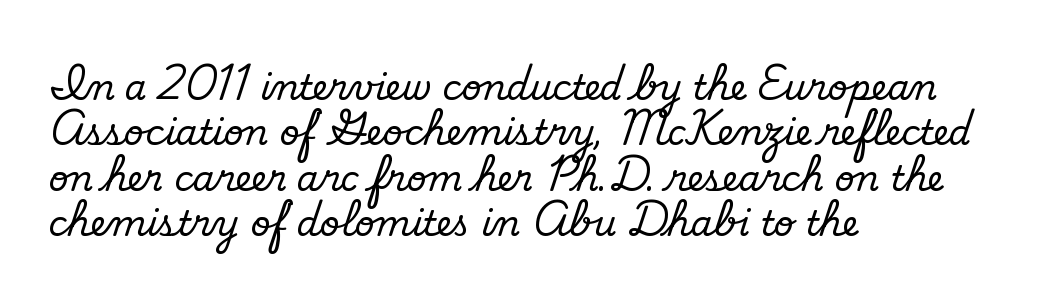
The image shows 35 px regular-weight sans-serif type; set left-aligned, normal line spacing (1.3x), normal letter spacing, not underlined; low stroke contrast and a small x-height.
